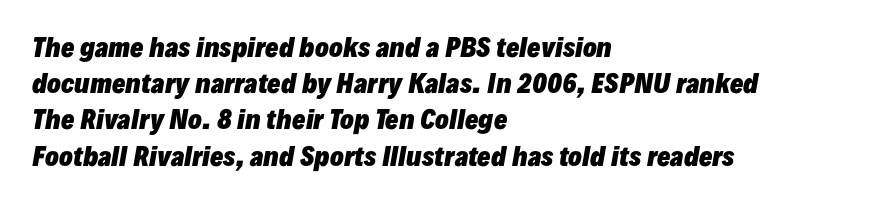
The image shows 25 px bold type, italic (leaning right); set left-aligned, normal line spacing (1.45x), normal letter spacing, not underlined.
